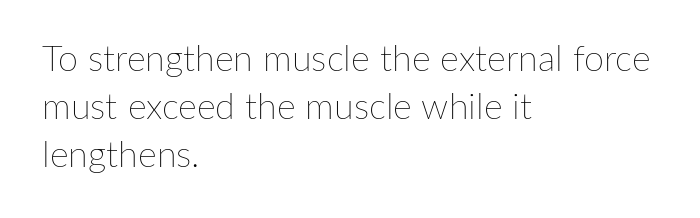
Q: Is the text bold? A: No.
Q: Is the text italic (slanted)? A: No, it is upright.
Q: Is the text underlined? A: No.
Q: How is the paragraph aligned? A: Left-aligned.
Q: Is the spacing between letters normal or unusually wide? A: Normal.
Q: Is the spacing between lines tight, normal or loose? A: Normal.
Q: Width (condensed, normal, or wide)? A: Normal.
Q: Stroke contrast? A: Low.
Q: x-height? A: Medium.
Q: Monospaced? A: No.
